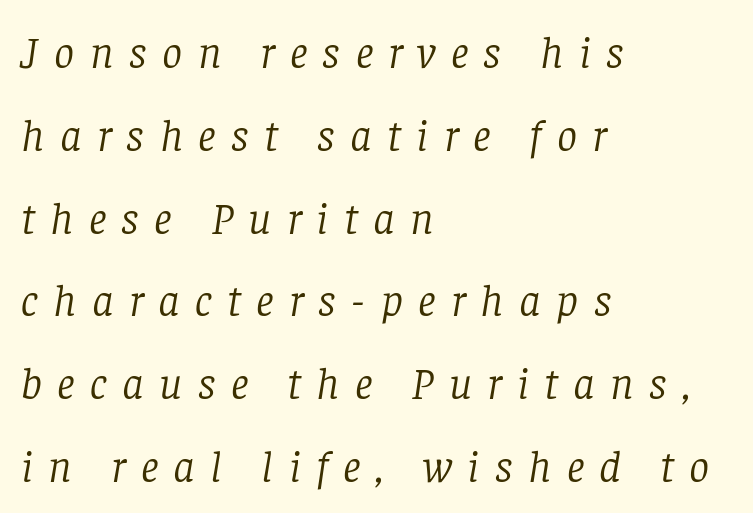
{"serif": "yes", "italic": "yes", "lean": "right", "slant_degrees": 8, "bold": "no", "weight": "light", "width": "normal", "stroke_contrast": "low", "x_height": "large", "monospaced": "no", "underline": "no", "align": "left", "line_spacing_ratio": 1.84, "letter_spacing": "wide", "letter_spacing_em": 0.34, "glyph_px": 45}
